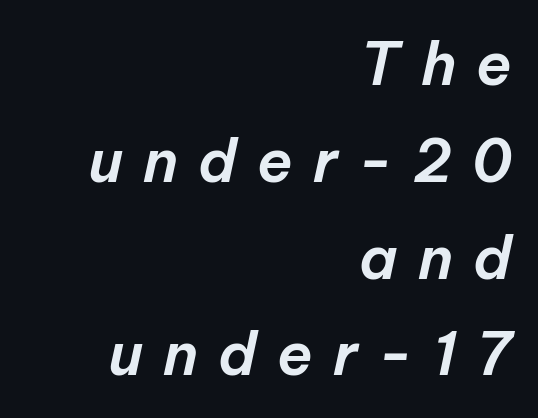
One glance says typical: line gaps are just what's usual. Do the characters align in a grid? No, the font is proportional. Display-style spreading of the glyphs; the letterfit is very open. The whole block is typeset with a tilt.
